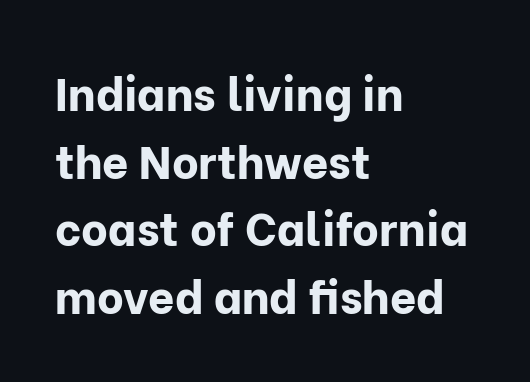
Q: Is the text bold? A: Yes.
Q: Is the text italic (slanted)? A: No, it is upright.
Q: Is the typeface a serif or a sans-serif typeface? A: Sans-serif.
Q: Is the text underlined? A: No.
Q: How is the paragraph aligned? A: Left-aligned.
Q: Is the spacing between letters normal or unusually wide? A: Normal.
Q: Is the spacing between lines tight, normal or loose? A: Normal.
Q: Width (condensed, normal, or wide)? A: Normal.
Q: Stroke contrast? A: Low.
Q: x-height? A: Medium.
Q: Monospaced? A: No.
